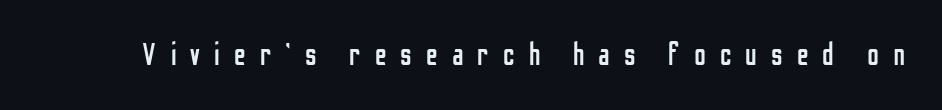
Q: Is the text bold? A: No.
Q: Is the text italic (slanted)? A: No, it is upright.
Q: Is the typeface a serif or a sans-serif typeface? A: Sans-serif.
Q: Is the text underlined? A: No.
Q: Is the spacing between letters normal or unusually wide? A: Unusually wide.
Q: Width (condensed, normal, or wide)? A: Condensed.
Q: Stroke contrast? A: Low.
Q: x-height? A: Medium.
Q: Monospaced? A: No.
